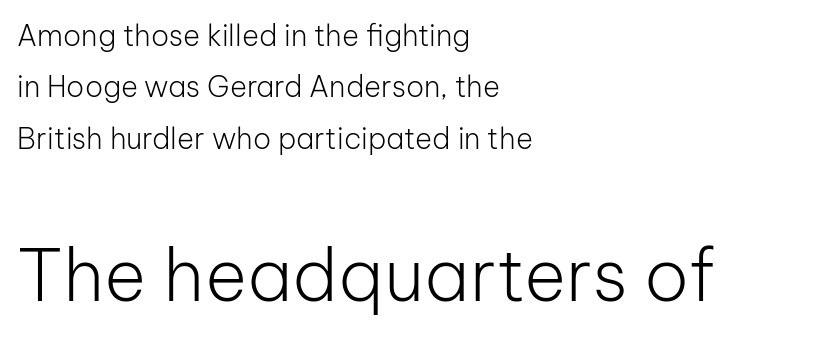
Q: Is the text bold? A: No.
Q: Is the text italic (slanted)? A: No, it is upright.
Q: Is the typeface a serif or a sans-serif typeface? A: Sans-serif.
Q: Is the text underlined? A: No.
Q: How is the paragraph aligned? A: Left-aligned.
Q: Is the spacing between letters normal or unusually wide? A: Normal.
Q: Which block of text is set in a larger size, the first (top) or the second (bottom)? A: The second (bottom) one.
Q: Width (condensed, normal, or wide)? A: Normal.
Q: Stroke contrast? A: Low.
Q: x-height? A: Medium.
Q: Monospaced? A: No.
